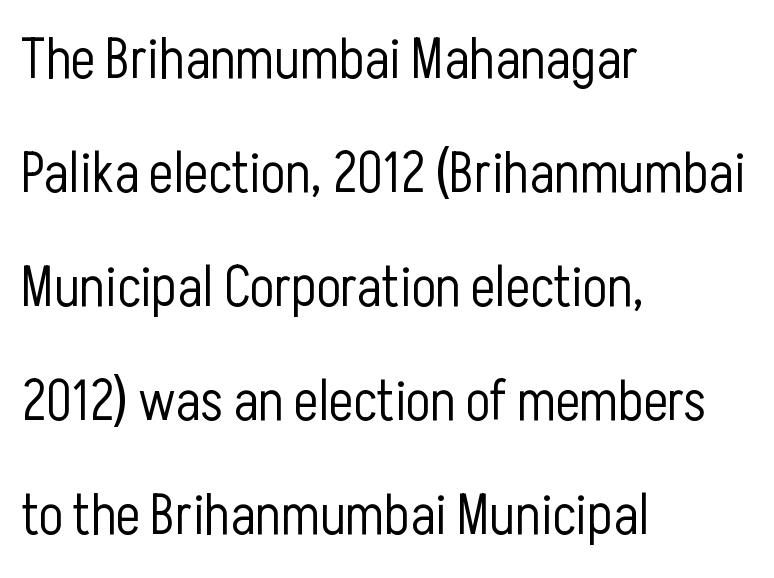
{"serif": "no", "italic": "no", "bold": "no", "weight": "light", "width": "condensed", "stroke_contrast": "low", "x_height": "medium", "monospaced": "no", "underline": "no", "align": "left", "line_spacing": "loose", "line_spacing_ratio": 2.0, "letter_spacing": "normal", "letter_spacing_em": 0.0, "glyph_px": 57}
